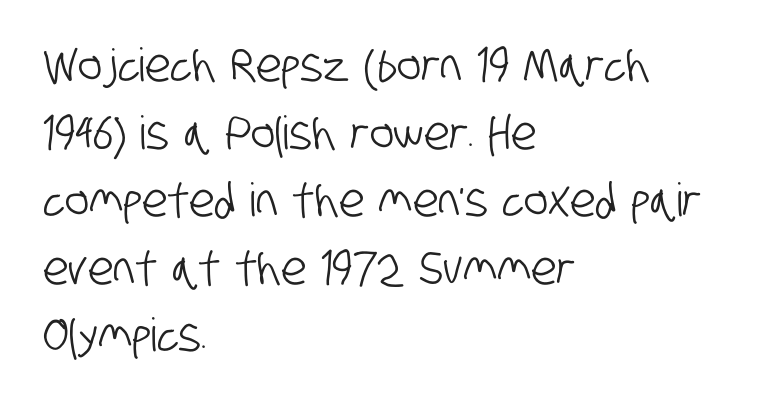
Q: Is the typeface a serif or a sans-serif typeface? A: Sans-serif.
Q: Is the text underlined? A: No.
Q: How is the paragraph aligned? A: Left-aligned.
Q: Is the spacing between letters normal or unusually wide? A: Normal.
Q: Is the spacing between lines tight, normal or loose? A: Normal.
Q: Width (condensed, normal, or wide)? A: Condensed.
Q: Stroke contrast? A: Low.
Q: x-height? A: Large.
Q: Monospaced? A: No.
